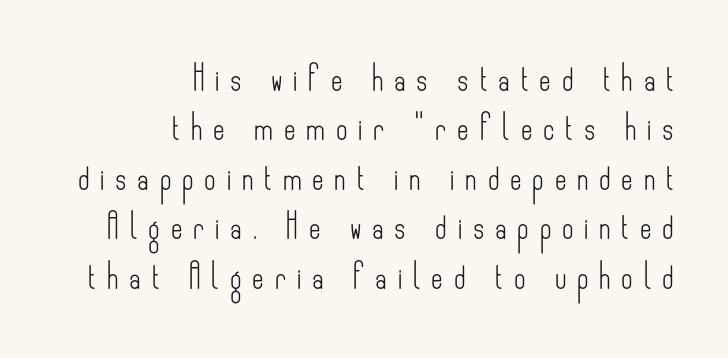
Q: Is the text bold? A: No.
Q: Is the text italic (slanted)? A: No, it is upright.
Q: Is the text underlined? A: No.
Q: How is the paragraph aligned? A: Right-aligned.
Q: Is the spacing between letters normal or unusually wide? A: Unusually wide.
Q: Is the spacing between lines tight, normal or loose? A: Loose.
